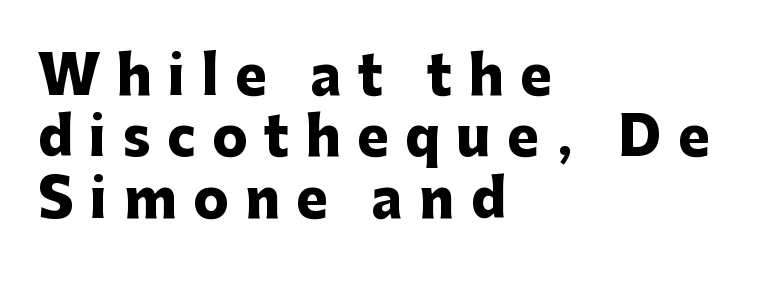
{"serif": "no", "italic": "no", "bold": "yes", "weight": "heavy", "width": "normal", "stroke_contrast": "low", "x_height": "medium", "monospaced": "no", "underline": "no", "align": "left", "line_spacing_ratio": 1.18, "letter_spacing": "wide", "letter_spacing_em": 0.32, "glyph_px": 52}
